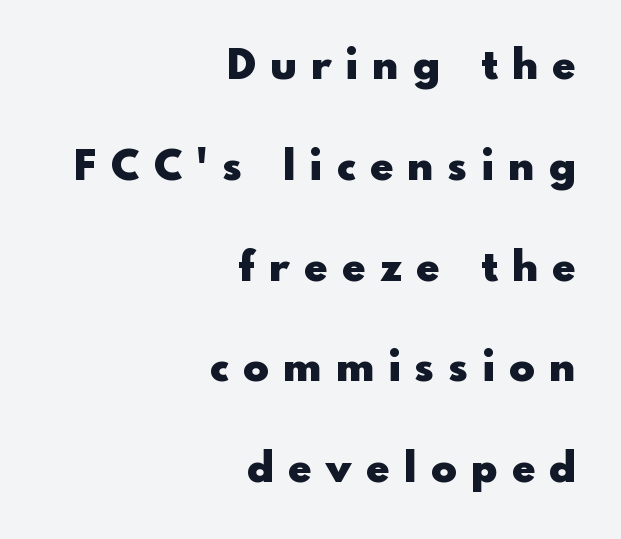
Q: Is the text bold? A: Yes.
Q: Is the text italic (slanted)? A: No, it is upright.
Q: Is the typeface a serif or a sans-serif typeface? A: Sans-serif.
Q: Is the text underlined? A: No.
Q: How is the paragraph aligned? A: Right-aligned.
Q: Is the spacing between letters normal or unusually wide? A: Unusually wide.
Q: Is the spacing between lines tight, normal or loose? A: Loose.
Q: Width (condensed, normal, or wide)? A: Normal.
Q: x-height? A: Small.
Q: Monospaced? A: No.
